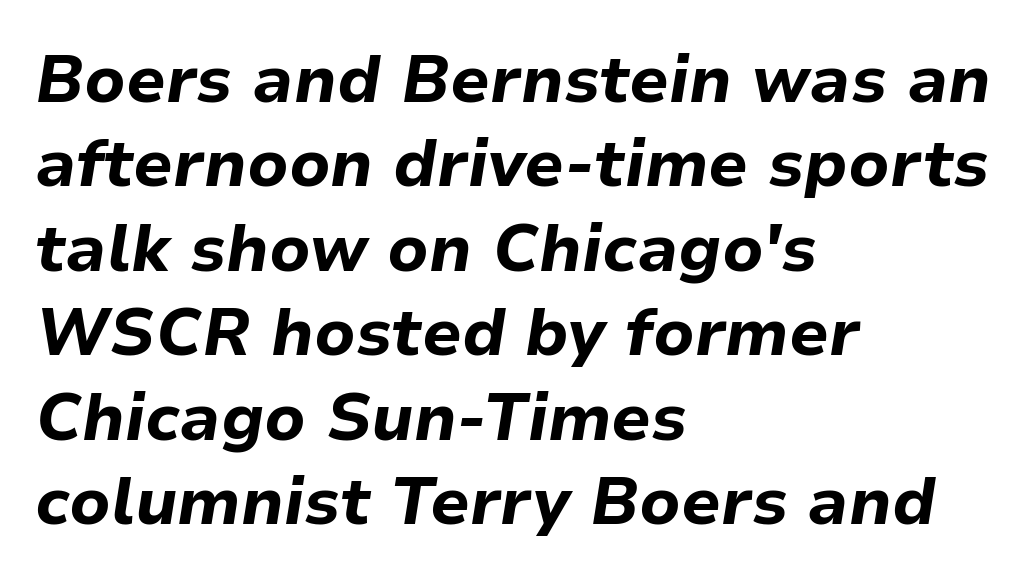
A clean baseline with only descenders dipping below it. Short and long lines alike share a common starting point at left. The lettering tilts uniformly, giving the passage an italic look. In terms of weight, the rendering is a true, heavy bold. Compared with typical paragraphs, the rows here are spaced about the same.
